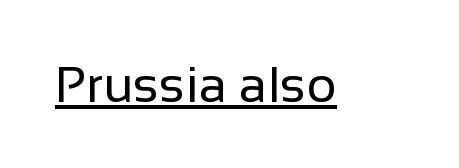
{"serif": "no", "italic": "no", "bold": "no", "weight": "regular", "width": "normal", "stroke_contrast": "low", "x_height": "medium", "monospaced": "no", "underline": "yes", "letter_spacing": "normal", "letter_spacing_em": 0.0, "glyph_px": 51}
